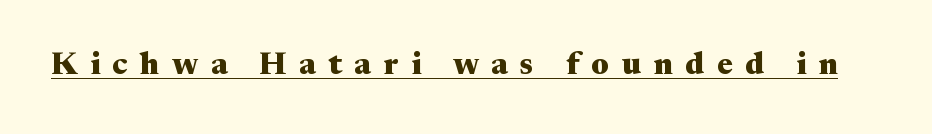
Q: Is the text bold? A: Yes.
Q: Is the text italic (slanted)? A: No, it is upright.
Q: Is the typeface a serif or a sans-serif typeface? A: Serif.
Q: Is the text underlined? A: Yes.
Q: Is the spacing between letters normal or unusually wide? A: Unusually wide.
Q: Width (condensed, normal, or wide)? A: Wide.
Q: Stroke contrast? A: Medium.
Q: x-height? A: Medium.
Q: Monospaced? A: No.
